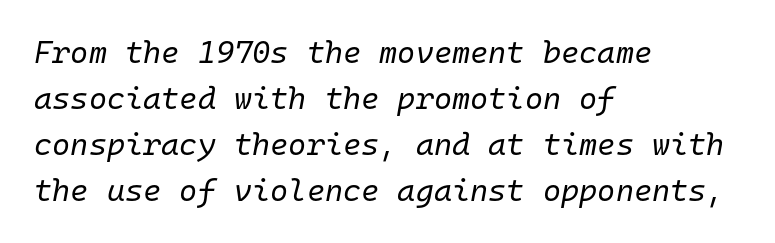
The image shows 31 px regular-weight type, italic (leaning right), monospaced; set left-aligned, normal line spacing (1.48x), normal letter spacing, not underlined; low stroke contrast and a medium x-height.
